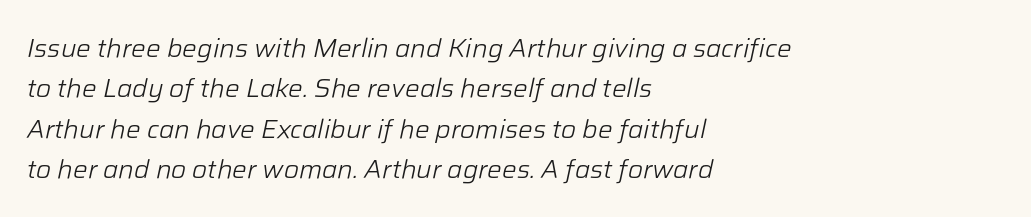
{"italic": "yes", "lean": "right", "slant_degrees": 12, "bold": "no", "underline": "no", "align": "left", "line_spacing": "normal", "line_spacing_ratio": 1.55, "letter_spacing": "normal", "letter_spacing_em": 0.0, "glyph_px": 26}
